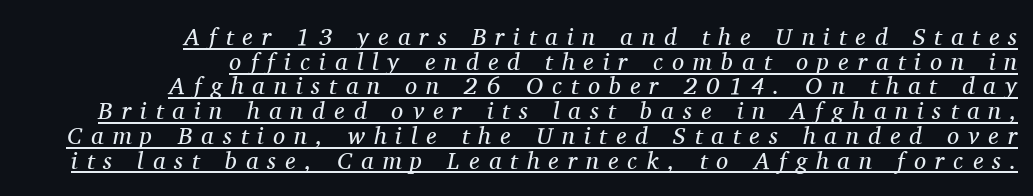
Stroke thickness stays within the range of a standard reading face or lighter. Compared with typical body copy, the letter spacing here is much looser. Quick note: italic. Does the leading feel generous? Not at all — it's pinched.
